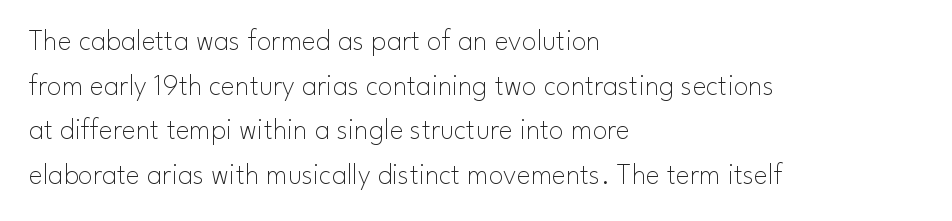
Q: Is the text bold? A: No.
Q: Is the text italic (slanted)? A: No, it is upright.
Q: Is the typeface a serif or a sans-serif typeface? A: Sans-serif.
Q: Is the text underlined? A: No.
Q: How is the paragraph aligned? A: Left-aligned.
Q: Is the spacing between letters normal or unusually wide? A: Normal.
Q: Is the spacing between lines tight, normal or loose? A: Normal.
Q: Width (condensed, normal, or wide)? A: Normal.
Q: Stroke contrast? A: Low.
Q: x-height? A: Small.
Q: Monospaced? A: No.
